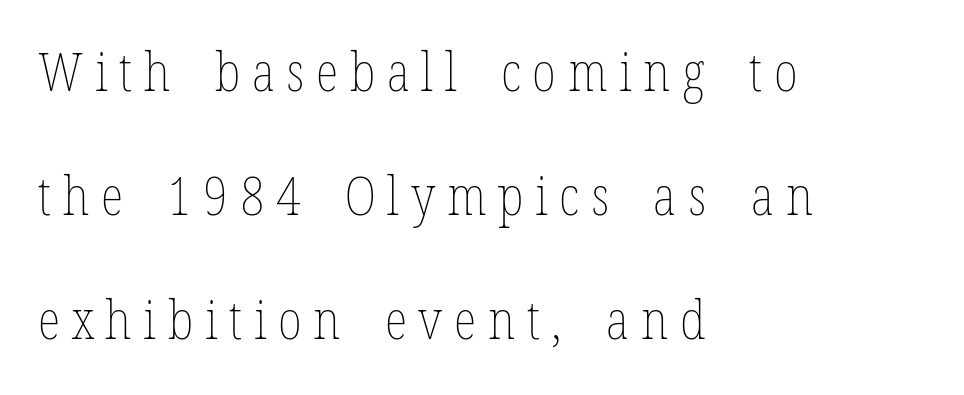
The image shows 53 px thin, condensed type, upright; set left-aligned, loose line spacing (2.34x), unusually wide letter spacing (+0.22 em), not underlined; low stroke contrast and a medium x-height.
